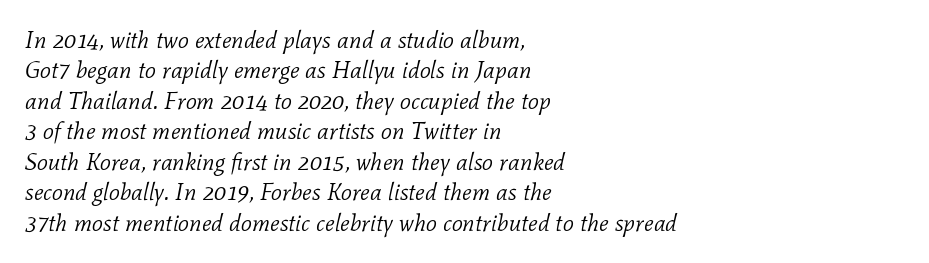
Q: Is the text bold? A: No.
Q: Is the text italic (slanted)? A: Yes, it leans right by about 11 degrees.
Q: Is the text underlined? A: No.
Q: How is the paragraph aligned? A: Left-aligned.
Q: Is the spacing between letters normal or unusually wide? A: Normal.
Q: Is the spacing between lines tight, normal or loose? A: Normal.
